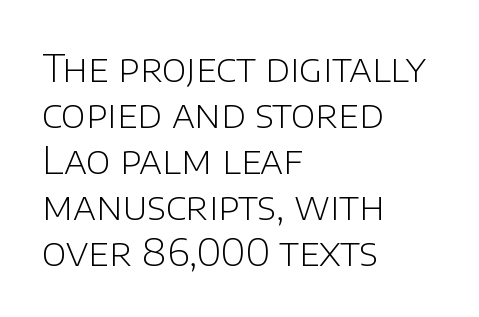
Q: Is the text bold? A: No.
Q: Is the text italic (slanted)? A: No, it is upright.
Q: Is the typeface a serif or a sans-serif typeface? A: Sans-serif.
Q: Is the text underlined? A: No.
Q: How is the paragraph aligned? A: Left-aligned.
Q: Is the spacing between letters normal or unusually wide? A: Normal.
Q: Width (condensed, normal, or wide)? A: Normal.
Q: Stroke contrast? A: Low.
Q: x-height? A: Large.
Q: Monospaced? A: No.
